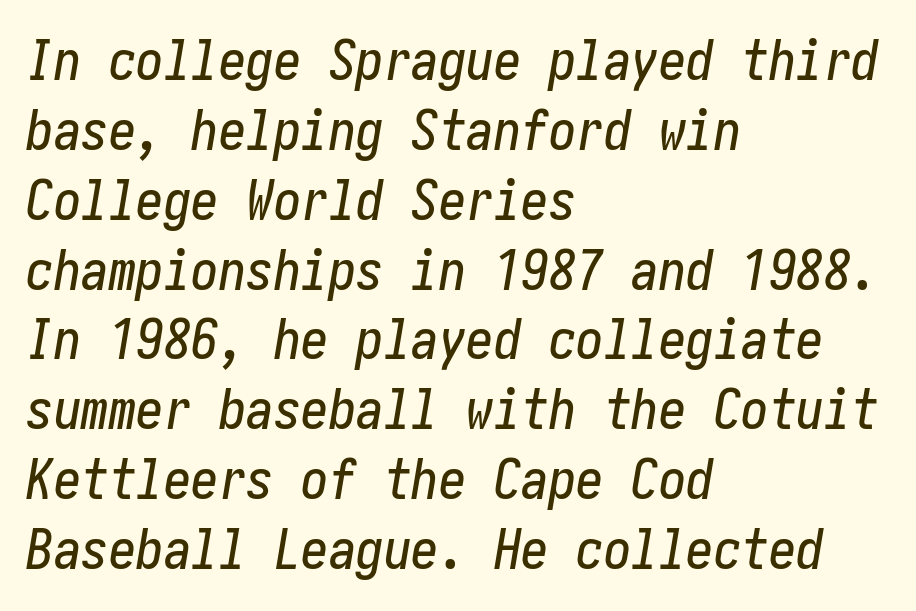
{"italic": "yes", "lean": "right", "slant_degrees": 10, "width": "condensed", "stroke_contrast": "low", "x_height": "medium", "underline": "no", "align": "left", "line_spacing": "normal", "line_spacing_ratio": 1.27, "letter_spacing": "normal", "letter_spacing_em": 0.0, "glyph_px": 55}
